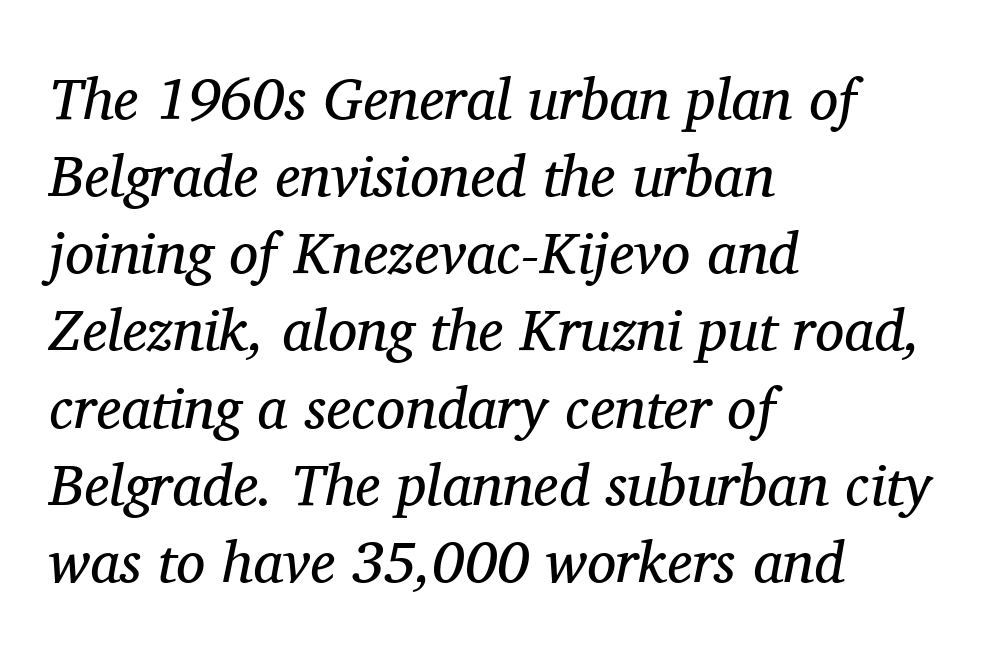
The image shows 58 px regular-weight serif type, italic (leaning right); set left-aligned, normal line spacing (1.33x), normal letter spacing, not underlined; medium stroke contrast and a medium x-height.
